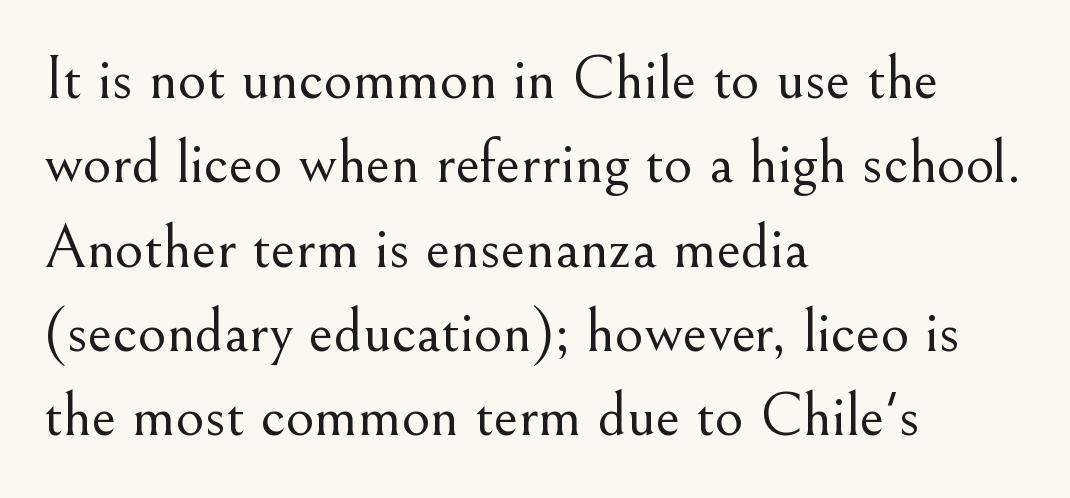
Q: Is the text bold? A: No.
Q: Is the text italic (slanted)? A: No, it is upright.
Q: Is the typeface a serif or a sans-serif typeface? A: Serif.
Q: Is the text underlined? A: No.
Q: How is the paragraph aligned? A: Left-aligned.
Q: Is the spacing between letters normal or unusually wide? A: Normal.
Q: Is the spacing between lines tight, normal or loose? A: Normal.
Q: Width (condensed, normal, or wide)? A: Normal.
Q: Stroke contrast? A: Medium.
Q: x-height? A: Small.
Q: Monospaced? A: No.
